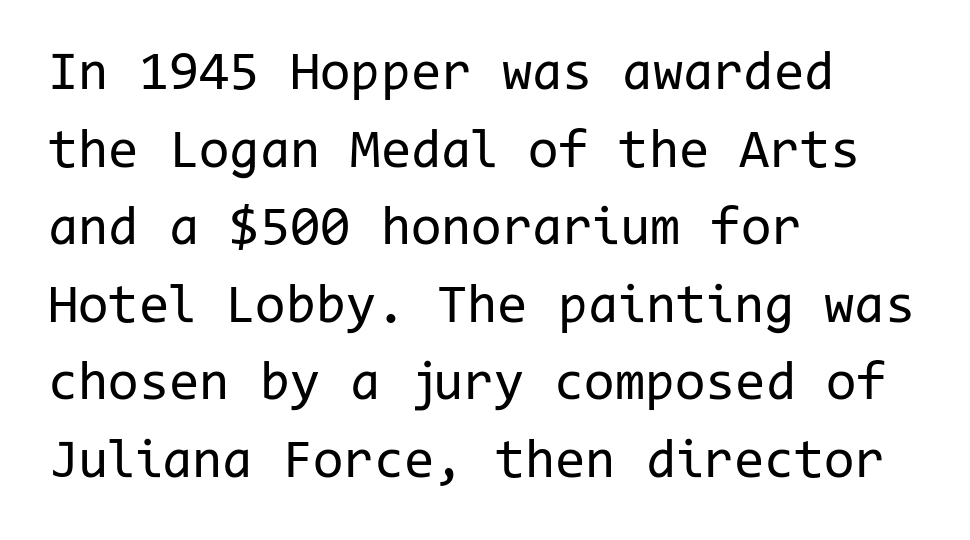
Unmarked baselines from the first word to the last. Caption: face not bold, strokes unweighted. This block has exactly the height ordinary leading produces. What stands out about the letter spacing? Nothing — it is the standard amount. Posture: upright roman.
